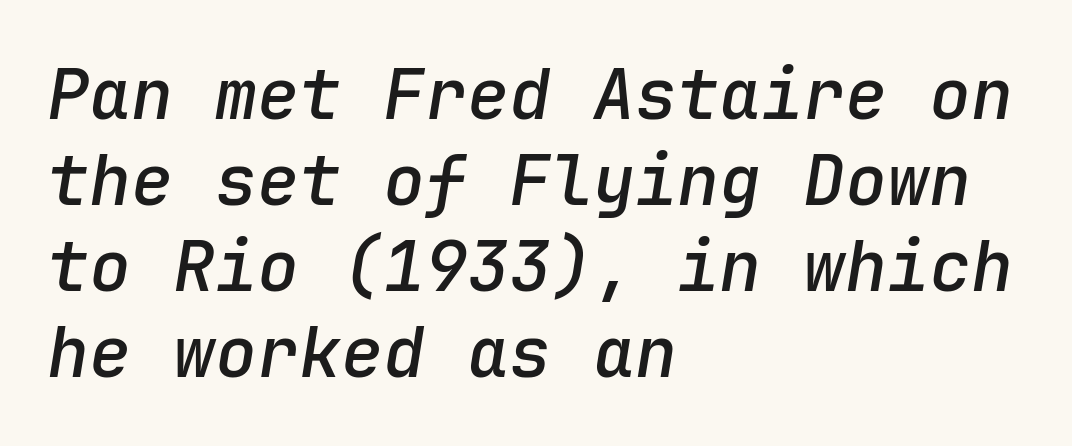
The image shows 70 px semibold type, italic (leaning right), monospaced; set left-aligned, line spacing 1.23x, normal letter spacing, not underlined; low stroke contrast and a medium x-height.
